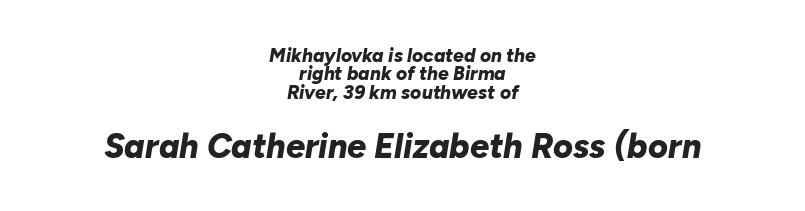
{"italic": "yes", "lean": "right", "slant_degrees": 10, "bold": "yes", "weight": "bold", "width": "normal", "stroke_contrast": "low", "x_height": "medium", "monospaced": "no", "underline": "no", "align": "center", "line_spacing": "tight", "line_spacing_ratio": 0.97, "letter_spacing": "normal", "letter_spacing_em": 0.0, "larger_block": "second", "size_ratio": 1.79, "glyph_px": 34}
